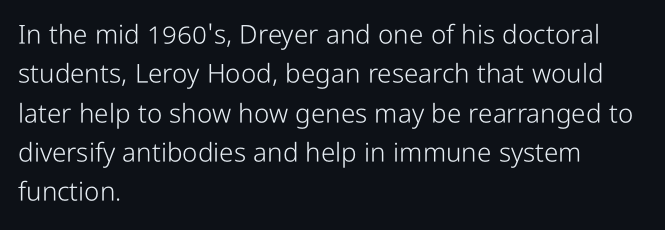
Q: Is the text bold? A: No.
Q: Is the text italic (slanted)? A: No, it is upright.
Q: Is the text underlined? A: No.
Q: How is the paragraph aligned? A: Left-aligned.
Q: Is the spacing between letters normal or unusually wide? A: Normal.
Q: Is the spacing between lines tight, normal or loose? A: Normal.
